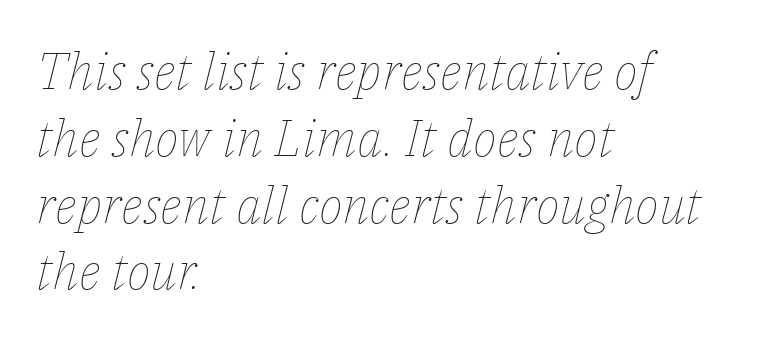
The passage is arranged the way most books set body copy — flush left. Varying glyph widths throughout — classic text-font behaviour. Quick note: italic. A bare baseline throughout the passage. The weight tops out at a normal text grade.
